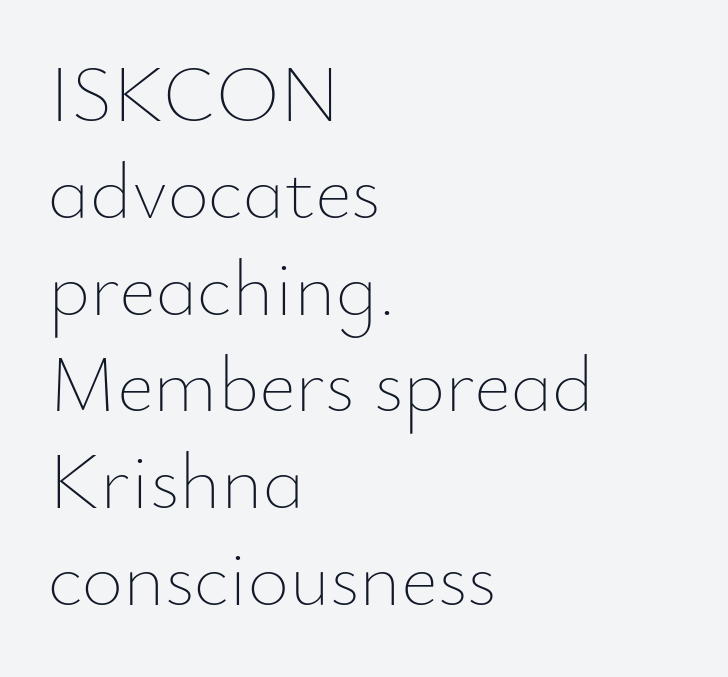
The letterforms sit at book weight or below. Posture: upright roman. Line starts are locked; line ends wander. Any mark beneath the type? The region is blank.
